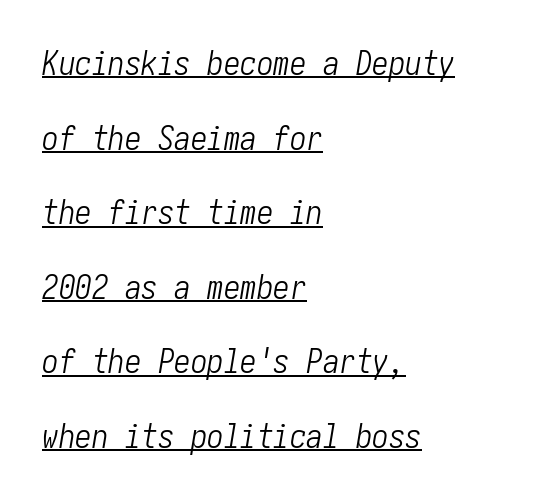
The lettering tilts uniformly, giving the passage an italic look. This is underlined copy, the kind a proofreader might mark for attention. Stem width sits at or under what a default text font uses. All the whitespace from short lines collects on the right. This sample uses plain, unmodified letter spacing.
